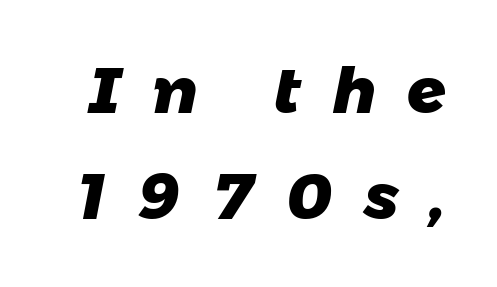
The image shows 64 px heavy sans-serif type; set normal line spacing (1.65x), unusually wide letter spacing (+0.49 em), not underlined; low stroke contrast and a medium x-height.
